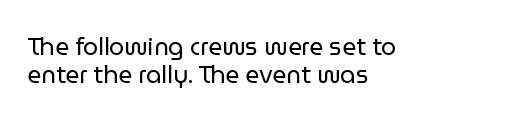
The specimen omits any rule beneath the text block's lines. Tall strokes in this sample are plumb rather than angled. In terms of letterspacing, this is plain default setting. Is this a heavy cut? Hardly; it is regular or lighter. The text block is weighted toward the left margin, trailing off unevenly rightward.
